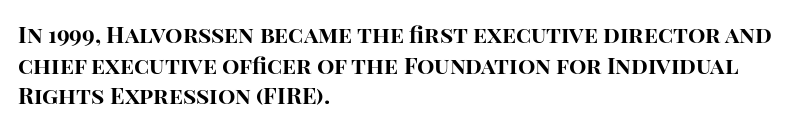
Nobody touched the tracking dial on this one. Heft: maximum for text — a bold. The rendering anchors every line to the left-hand side. The line-height multiplier appears to be the usual default.
